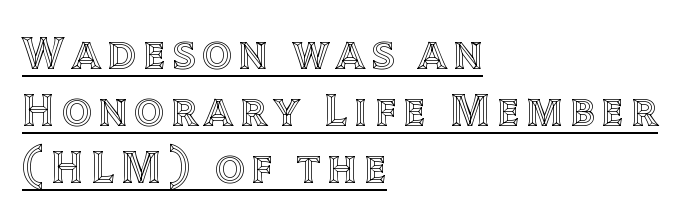
The image shows 47 px text type, upright; set left-aligned, line spacing 1.21x, underlined; a large x-height.
